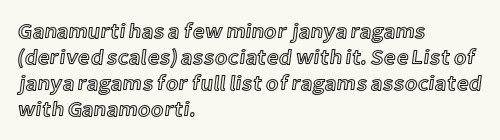
The image shows 21 px text type; set left-aligned, line spacing 1.24x, normal letter spacing, not underlined.
